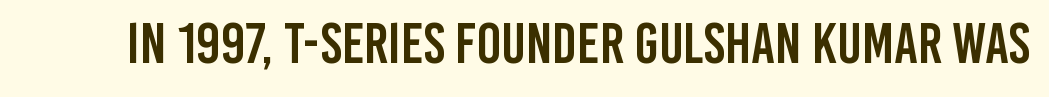
{"serif": "no", "italic": "no", "width": "condensed", "stroke_contrast": "low", "x_height": "large", "monospaced": "no", "underline": "no", "letter_spacing": "normal", "letter_spacing_em": 0.0, "glyph_px": 58}
